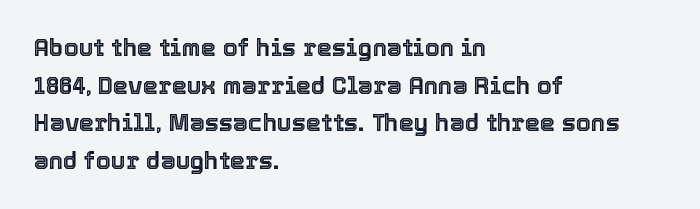
The image shows 24 px text type, upright; set left-aligned, normal line spacing (1.57x), normal letter spacing, not underlined.
